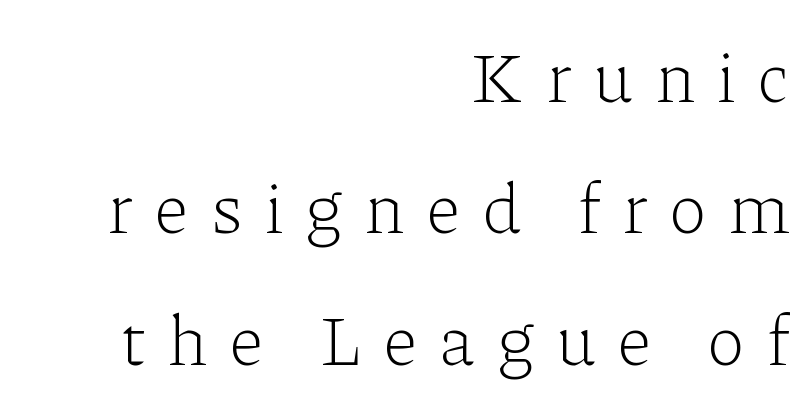
Q: Is the text bold? A: No.
Q: Is the text italic (slanted)? A: No, it is upright.
Q: Is the typeface a serif or a sans-serif typeface? A: Serif.
Q: Is the text underlined? A: No.
Q: How is the paragraph aligned? A: Right-aligned.
Q: Is the spacing between letters normal or unusually wide? A: Unusually wide.
Q: Width (condensed, normal, or wide)? A: Normal.
Q: Stroke contrast? A: Low.
Q: x-height? A: Medium.
Q: Monospaced? A: No.
